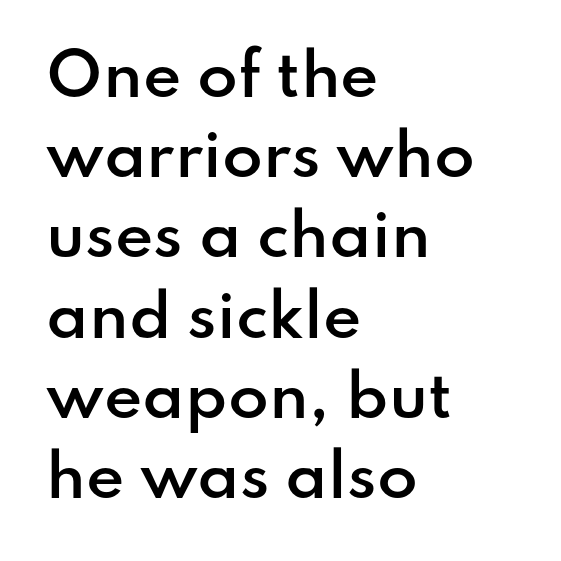
Q: Is the text bold? A: Semi-bold.
Q: Is the text italic (slanted)? A: No, it is upright.
Q: Is the typeface a serif or a sans-serif typeface? A: Sans-serif.
Q: Is the text underlined? A: No.
Q: How is the paragraph aligned? A: Left-aligned.
Q: Is the spacing between letters normal or unusually wide? A: Normal.
Q: Is the spacing between lines tight, normal or loose? A: Normal.
Q: Width (condensed, normal, or wide)? A: Normal.
Q: Stroke contrast? A: Low.
Q: x-height? A: Small.
Q: Monospaced? A: No.
